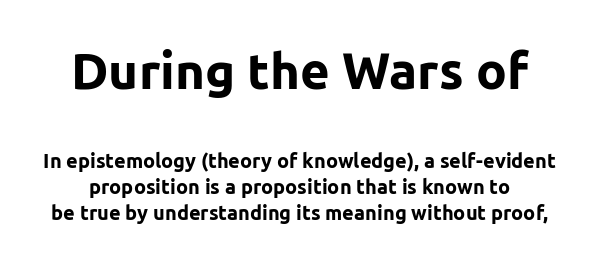
Scale decreases going downward across the two blocks. The designer went with a sans here, leaving each stem footless. Decoration check: the copy has no underline. Weight check: bold — yes, fully. Tracking value appears to be zero — textbook default spacing. A typesetter would call this proportional, since set widths differ per character.
